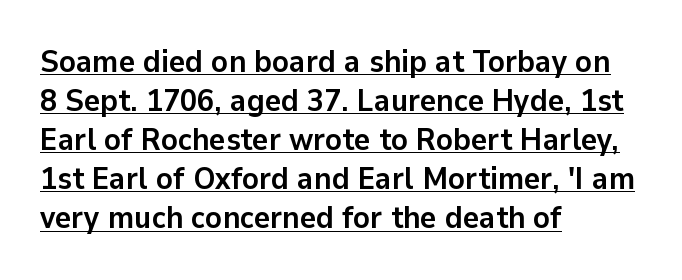
The image shows 31 px semibold sans-serif type, upright; set left-aligned, normal line spacing (1.26x), normal letter spacing, underlined; low stroke contrast and a medium x-height.
